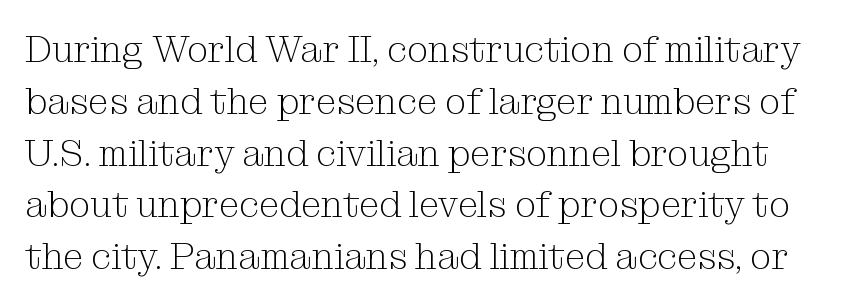
The rendering uses natural spacing where letterforms have individual widths. The gap between lines stays unmarked. Letterform terminals end in serifs throughout the passage. Caption: standard tracking, unaltered. It's the straight-up-and-down kind of type. Regarding leading, the lines here are spaced in the standard way.
